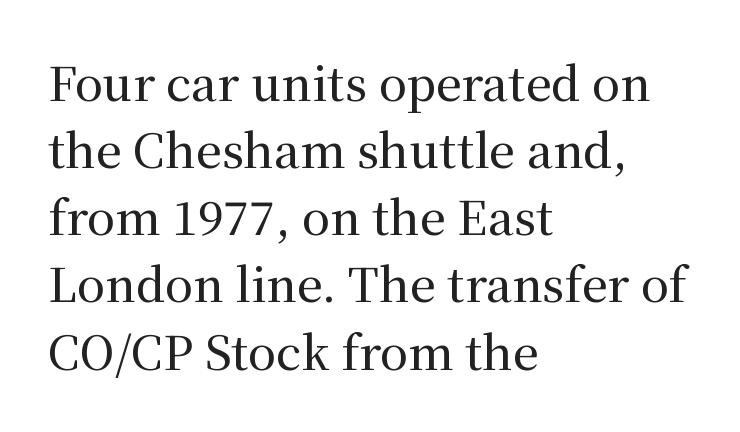
Q: Is the text italic (slanted)? A: No, it is upright.
Q: Is the typeface a serif or a sans-serif typeface? A: Serif.
Q: Is the text underlined? A: No.
Q: How is the paragraph aligned? A: Left-aligned.
Q: Is the spacing between letters normal or unusually wide? A: Normal.
Q: Is the spacing between lines tight, normal or loose? A: Normal.
Q: Width (condensed, normal, or wide)? A: Normal.
Q: Stroke contrast? A: Medium.
Q: x-height? A: Medium.
Q: Monospaced? A: No.
